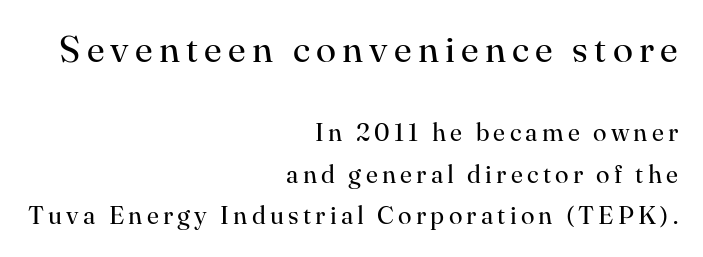
This sample keeps an unexceptional amount of space between lines. Line ends are locked; line starts wander. Type size steps down from the first block to the second. To sum up the face: it has serifs. Bare-footed words on every line.
